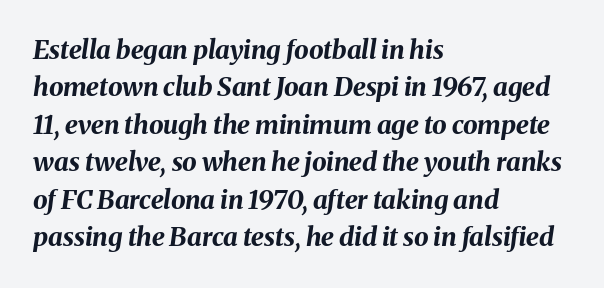
A student would call this left alignment; a typographer would say flush left, rag right. The words here are not underlined. Heavy-handed strokes throughout: this text is bold. Tracking here is standard; glyphs follow each other at the usual distance. The vertical gap from one line to the next is medium. Notice how the stems are inclined rather than vertical — that's the hallmark of italics.
